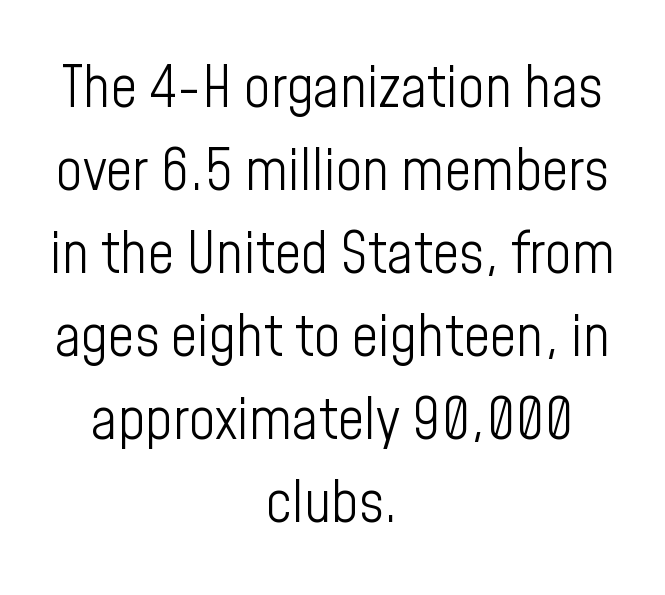
Standard letterfit; no display-style spreading of the glyphs. The type family on display is of the sans-serif kind. Do the letters lean? They stand straight. The strip under each line holds only bare page. Here the designer chose a conventional face with non-uniform glyph widths.
